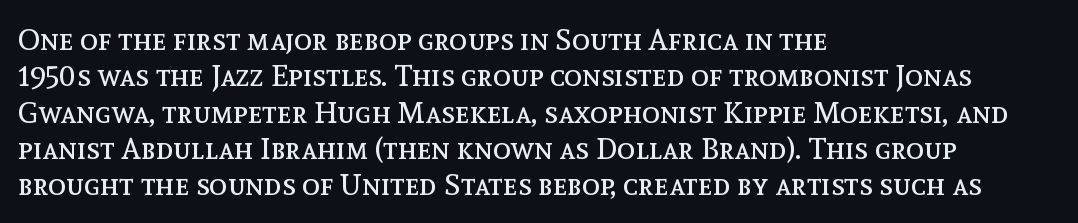
Is there any slant? The stems are plumb. Is this a fixed-width face? No — the glyphs have proportional, varying widths. Descenders are the only things crossing below the line. On a weight scale, this lands at 450 or below.
